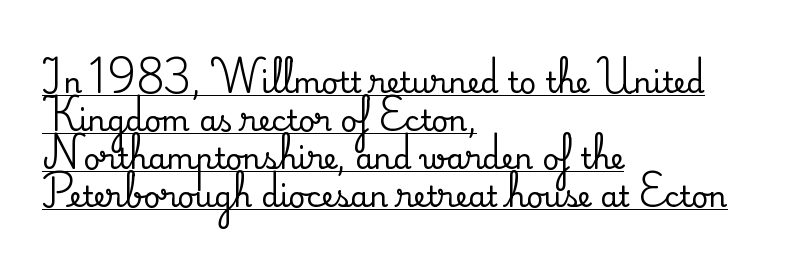
The image shows 29 px serif type, upright; set left-aligned, normal line spacing (1.31x), normal letter spacing, underlined; medium stroke contrast and a small x-height.
